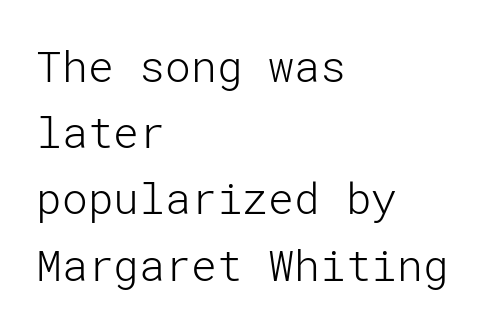
The image shows 43 px light sans-serif type, upright; set left-aligned, normal line spacing (1.54x), normal letter spacing, not underlined; low stroke contrast and a medium x-height.
